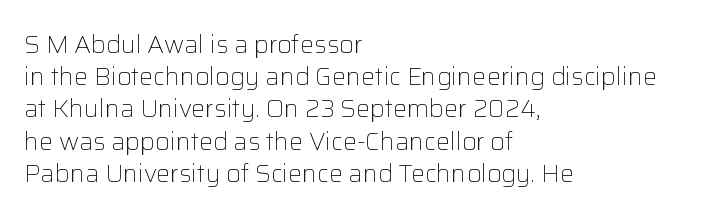
These lines keep a tight, regular rhythm from letter to letter. This sample is left-justified, so line endings fall wherever the words run out. The space between consecutive lines is moderate. Do the letters lean? They stand straight. The passage shown is not underscored anywhere. Stems and bowls with no extra thickness — not bold.
